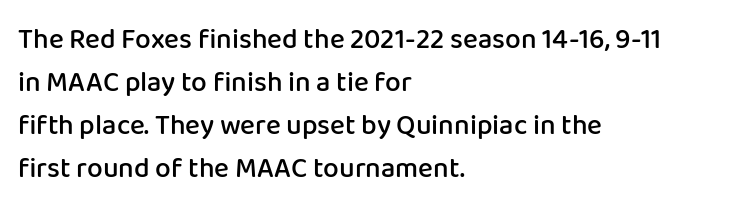
Typographically, this falls in the sans-serif category. The rendering keeps characters at their native spacing. Summary of weight: moderately heavy, a semibold. You can tell it's not italic because the verticals are truly vertical. A classic flush-left, rag-right setting is used for this passage.
